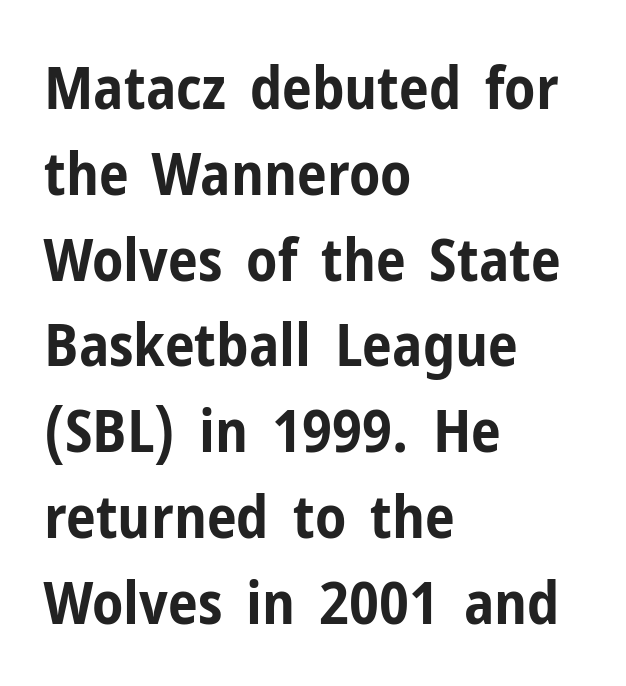
{"serif": "no", "italic": "no", "bold": "yes", "weight": "bold", "width": "condensed", "stroke_contrast": "low", "x_height": "medium", "monospaced": "no", "underline": "no", "align": "left", "line_spacing": "normal", "line_spacing_ratio": 1.43, "letter_spacing": "normal", "letter_spacing_em": 0.0, "glyph_px": 60}
